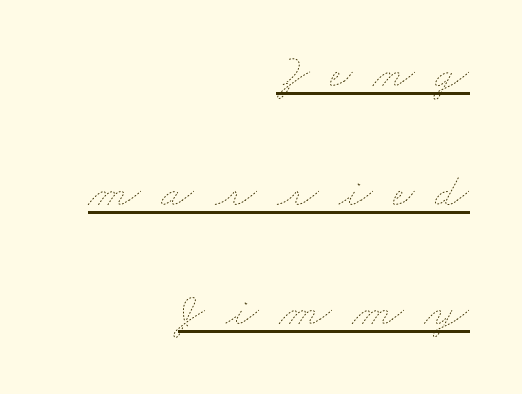
{"bold": "no", "weight": "thin", "width": "wide", "stroke_contrast": "low", "x_height": "small", "monospaced": "no", "underline": "yes", "align": "right", "line_spacing": "loose", "line_spacing_ratio": 2.48, "letter_spacing": "wide", "letter_spacing_em": 0.43, "glyph_px": 48}
